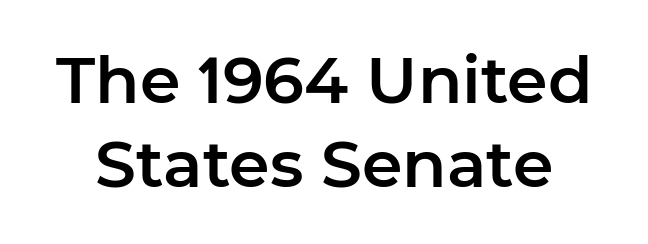
{"serif": "no", "italic": "no", "width": "normal", "stroke_contrast": "low", "x_height": "medium", "monospaced": "no", "underline": "no", "line_spacing": "normal", "line_spacing_ratio": 1.29, "letter_spacing": "normal", "letter_spacing_em": 0.0, "glyph_px": 65}
